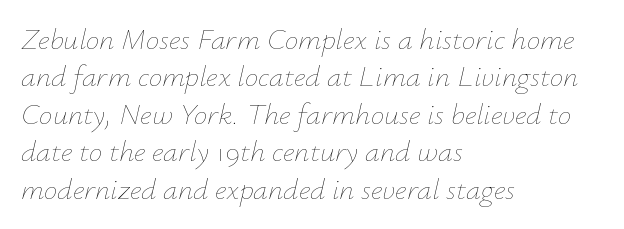
{"italic": "yes", "lean": "right", "slant_degrees": 12, "bold": "no", "weight": "thin", "width": "normal", "stroke_contrast": "low", "x_height": "small", "monospaced": "no", "underline": "no", "align": "left", "line_spacing": "normal", "line_spacing_ratio": 1.25, "letter_spacing": "normal", "letter_spacing_em": 0.0, "glyph_px": 30}
